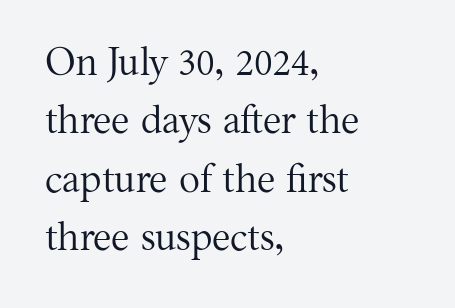
Q: Is the text bold? A: No.
Q: Is the text italic (slanted)? A: No, it is upright.
Q: Is the typeface a serif or a sans-serif typeface? A: Serif.
Q: Is the text underlined? A: No.
Q: How is the paragraph aligned? A: Left-aligned.
Q: Is the spacing between letters normal or unusually wide? A: Normal.
Q: Is the spacing between lines tight, normal or loose? A: Normal.
Q: Width (condensed, normal, or wide)? A: Normal.
Q: Stroke contrast? A: Medium.
Q: x-height? A: Medium.
Q: Monospaced? A: No.
